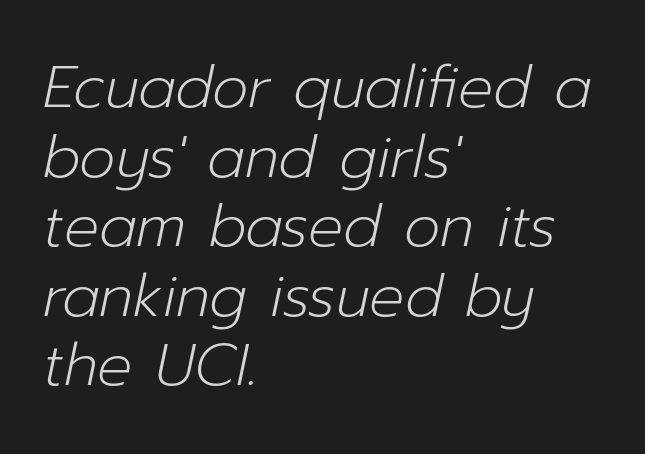
Q: Is the text bold? A: No.
Q: Is the text italic (slanted)? A: Yes, it leans right by about 12 degrees.
Q: Is the text underlined? A: No.
Q: How is the paragraph aligned? A: Left-aligned.
Q: Is the spacing between letters normal or unusually wide? A: Normal.
Q: Width (condensed, normal, or wide)? A: Normal.
Q: Stroke contrast? A: Low.
Q: x-height? A: Medium.
Q: Monospaced? A: No.
